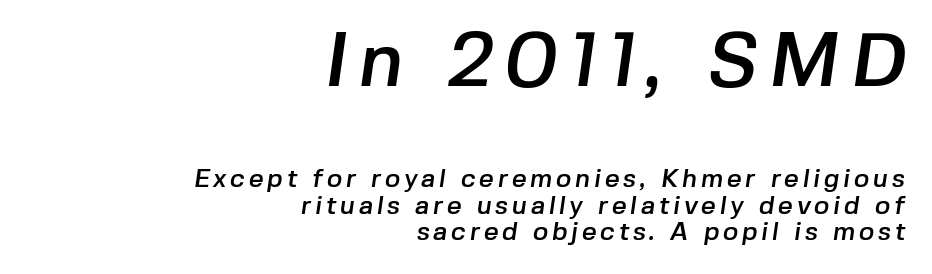
{"serif": "no", "width": "normal", "stroke_contrast": "low", "x_height": "medium", "monospaced": "no", "underline": "no", "align": "right", "line_spacing": "tight", "line_spacing_ratio": 1.01, "larger_block": "first", "size_ratio": 2.96, "glyph_px": 77}
